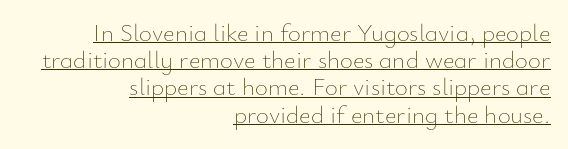
The image shows 25 px text type, upright; set right-aligned, tight line spacing (1.09x), normal letter spacing, underlined.
